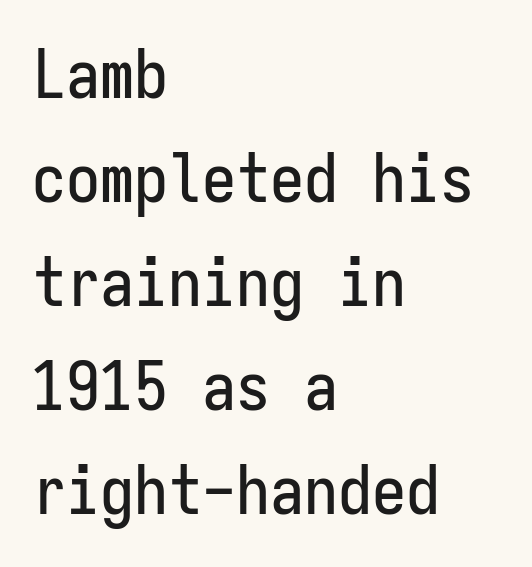
The image shows 68 px condensed sans-serif type, upright, monospaced; set left-aligned, normal line spacing (1.53x), normal letter spacing, not underlined; low stroke contrast and a medium x-height.
